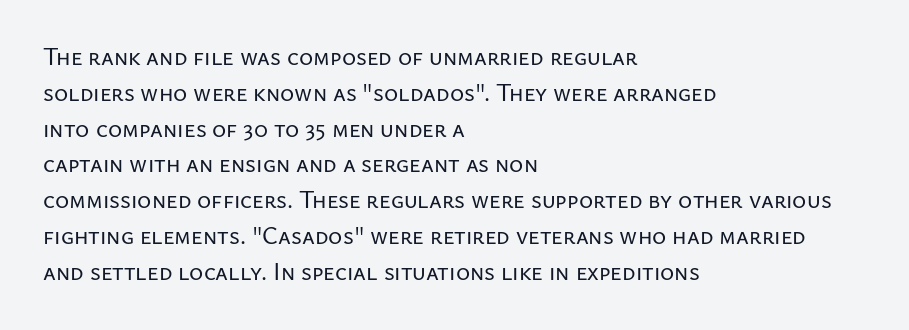
The image shows 24 px text type, upright; set left-aligned, normal line spacing (1.49x), normal letter spacing, not underlined.
